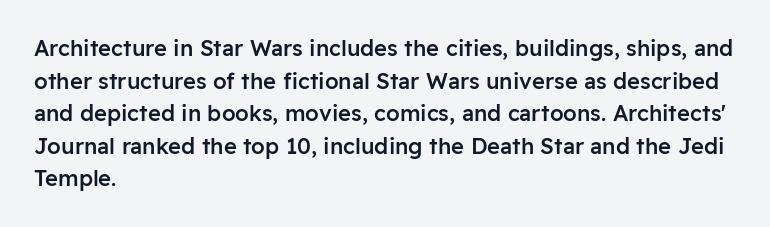
Q: Is the text bold? A: Semi-bold.
Q: Is the text italic (slanted)? A: No, it is upright.
Q: Is the text underlined? A: No.
Q: How is the paragraph aligned? A: Left-aligned.
Q: Is the spacing between letters normal or unusually wide? A: Normal.
Q: Is the spacing between lines tight, normal or loose? A: Normal.
